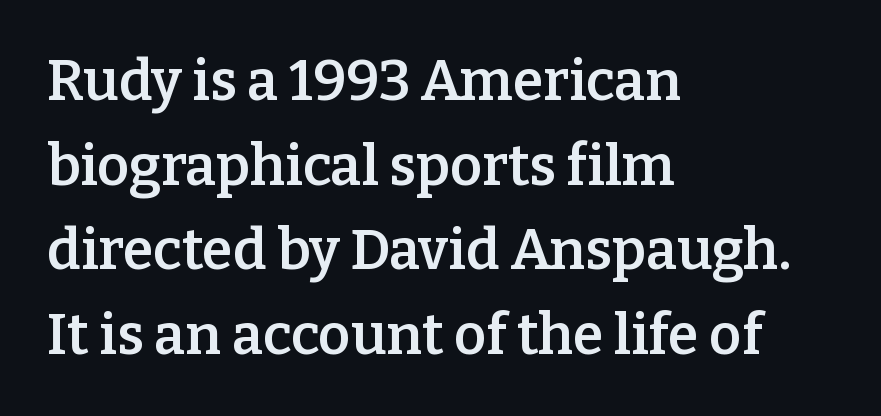
Q: Is the text bold? A: Semi-bold.
Q: Is the text italic (slanted)? A: No, it is upright.
Q: Is the typeface a serif or a sans-serif typeface? A: Serif.
Q: Is the text underlined? A: No.
Q: How is the paragraph aligned? A: Left-aligned.
Q: Is the spacing between letters normal or unusually wide? A: Normal.
Q: Is the spacing between lines tight, normal or loose? A: Normal.
Q: Width (condensed, normal, or wide)? A: Normal.
Q: Stroke contrast? A: Low.
Q: x-height? A: Medium.
Q: Monospaced? A: No.
